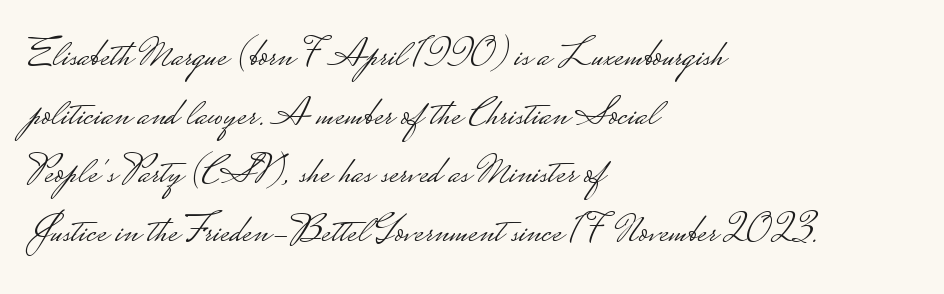
Q: Is the text bold? A: No.
Q: Is the text italic (slanted)? A: Yes.
Q: Is the typeface a serif or a sans-serif typeface? A: Sans-serif.
Q: Is the text underlined? A: No.
Q: How is the paragraph aligned? A: Left-aligned.
Q: Is the spacing between letters normal or unusually wide? A: Normal.
Q: Is the spacing between lines tight, normal or loose? A: Normal.
Q: Width (condensed, normal, or wide)? A: Wide.
Q: Stroke contrast? A: Low.
Q: Monospaced? A: No.
